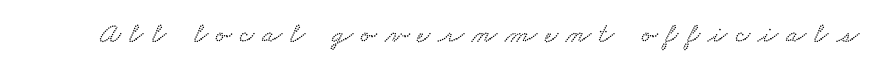
Q: Is the text underlined? A: No.
Q: Is the spacing between letters normal or unusually wide? A: Unusually wide.
Q: Width (condensed, normal, or wide)? A: Wide.
Q: Stroke contrast? A: Low.
Q: x-height? A: Small.
Q: Monospaced? A: No.
